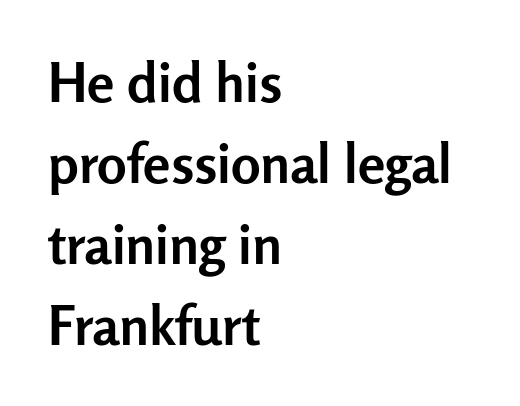
{"serif": "no", "italic": "no", "bold": "yes", "weight": "semibold", "width": "normal", "stroke_contrast": "low", "x_height": "medium", "monospaced": "no", "underline": "no", "align": "left", "line_spacing": "normal", "line_spacing_ratio": 1.47, "letter_spacing": "normal", "letter_spacing_em": 0.0, "glyph_px": 55}
